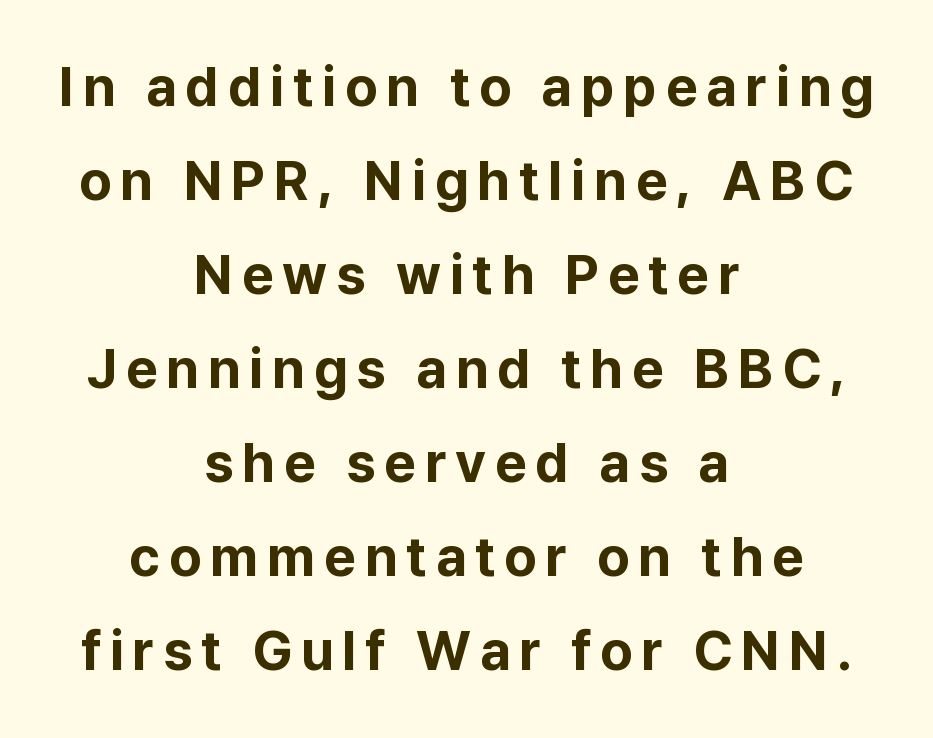
{"serif": "no", "italic": "no", "bold": "yes", "weight": "bold", "width": "normal", "stroke_contrast": "low", "x_height": "medium", "monospaced": "no", "underline": "no", "align": "center", "line_spacing_ratio": 1.71, "glyph_px": 55}
